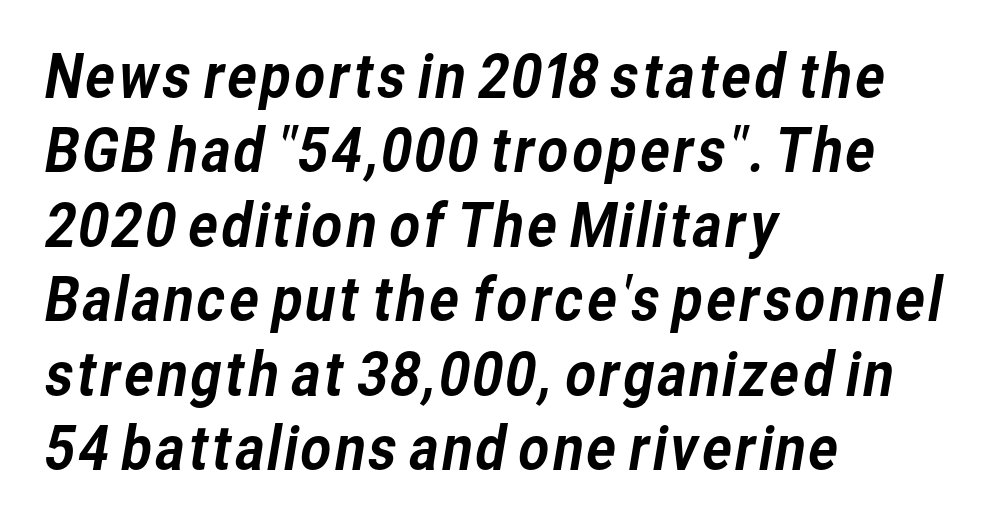
The image shows 60 px sans-serif type; set left-aligned, line spacing 1.24x, normal letter spacing, not underlined; low stroke contrast and a medium x-height.
